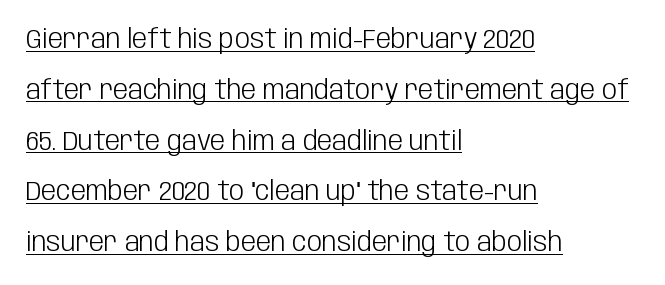
{"italic": "no", "bold": "no", "underline": "yes", "align": "left", "line_spacing_ratio": 1.88, "letter_spacing": "normal", "letter_spacing_em": 0.0, "glyph_px": 27}
